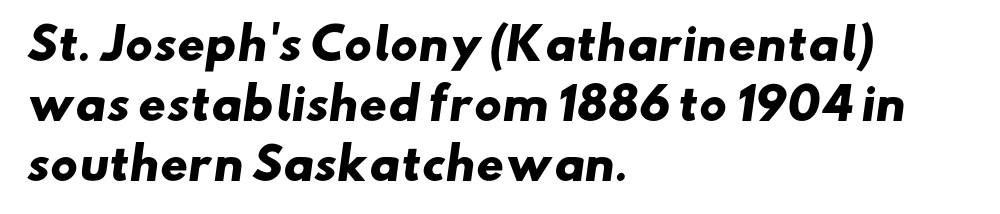
The image shows 43 px heavy, wide sans-serif type; set left-aligned, normal line spacing (1.39x), normal letter spacing, not underlined; low stroke contrast and a small x-height.
